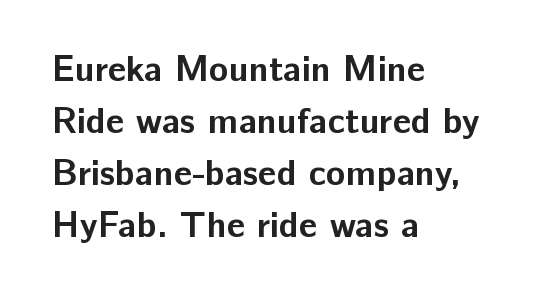
The image shows 36 px bold sans-serif type, upright; set left-aligned, normal line spacing (1.44x), normal letter spacing, not underlined; low stroke contrast and a medium x-height.
